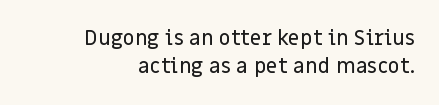
Q: Is the text italic (slanted)? A: No, it is upright.
Q: Is the text underlined? A: No.
Q: How is the paragraph aligned? A: Right-aligned.
Q: Is the spacing between letters normal or unusually wide? A: Normal.
Q: Is the spacing between lines tight, normal or loose? A: Normal.
